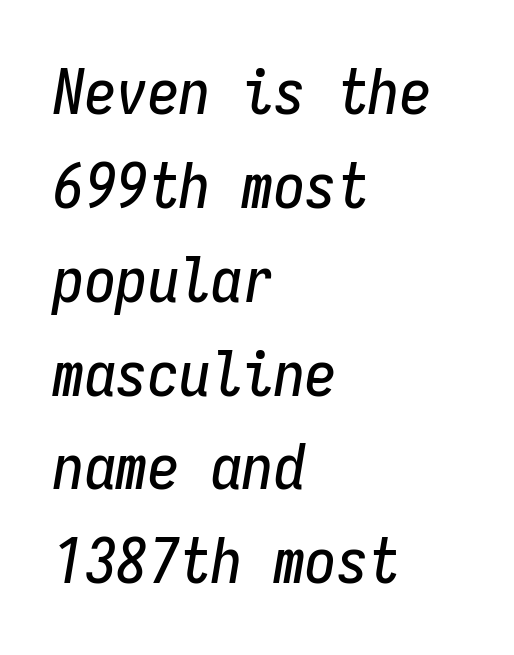
Q: Is the text italic (slanted)? A: Yes, it leans right by about 9 degrees.
Q: Is the text underlined? A: No.
Q: How is the paragraph aligned? A: Left-aligned.
Q: Is the spacing between letters normal or unusually wide? A: Normal.
Q: Is the spacing between lines tight, normal or loose? A: Normal.
Q: Width (condensed, normal, or wide)? A: Condensed.
Q: Stroke contrast? A: Low.
Q: x-height? A: Medium.
Q: Monospaced? A: Yes.
